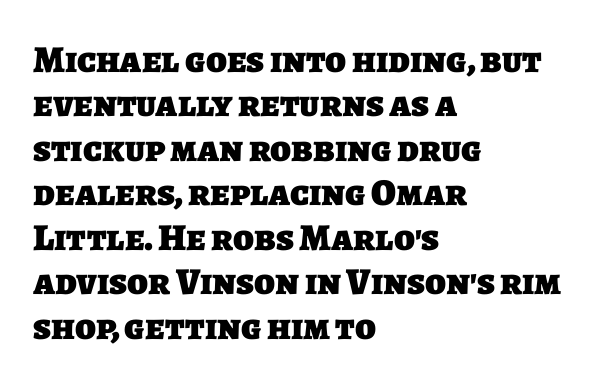
The image shows 38 px heavy sans-serif type; set left-aligned, line spacing 1.17x, normal letter spacing, not underlined; low stroke contrast and a large x-height.
